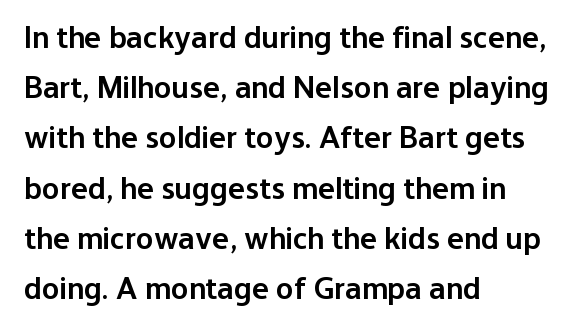
The image shows 32 px semibold sans-serif type, upright; set left-aligned, normal line spacing (1.57x), normal letter spacing, not underlined; low stroke contrast and a medium x-height.
